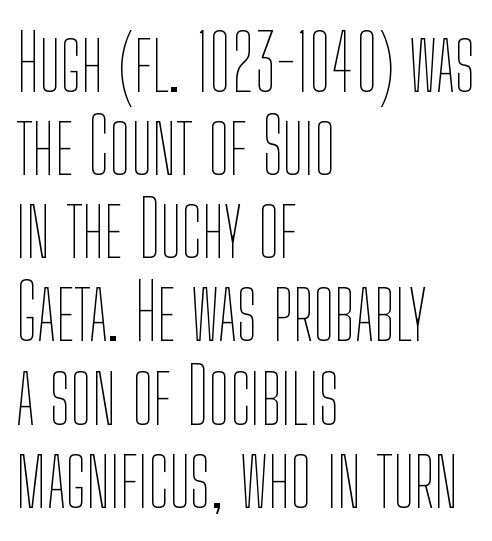
These lines are rendered in a variable-pitch font. Line starts are locked; line ends wander. The font is comparable to plain body text, perhaps lighter. Just letters on the line, the space beneath them empty. Tracking here is standard; glyphs follow each other at the usual distance.
